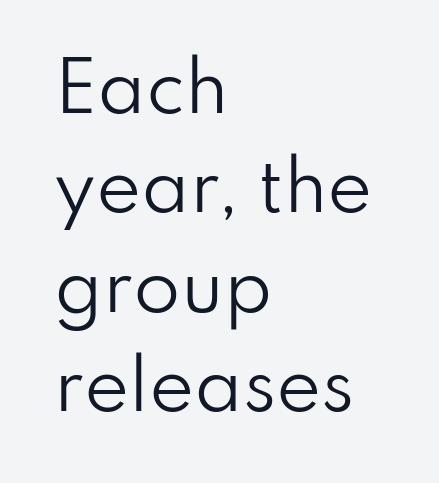
Do the letters lean? They stand straight. These lines are set flush left with a ragged right edge. Proportional: the letters do not fall into vertical columns. The glyphs are unaccompanied by any horizontal stroke below them.
